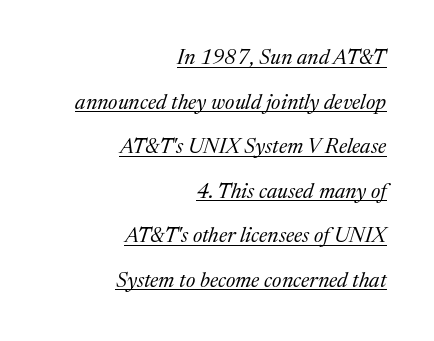
{"italic": "yes", "lean": "right", "slant_degrees": 17, "bold": "no", "underline": "yes", "align": "right", "line_spacing": "loose", "line_spacing_ratio": 2.12, "letter_spacing": "normal", "letter_spacing_em": 0.0, "glyph_px": 21}
